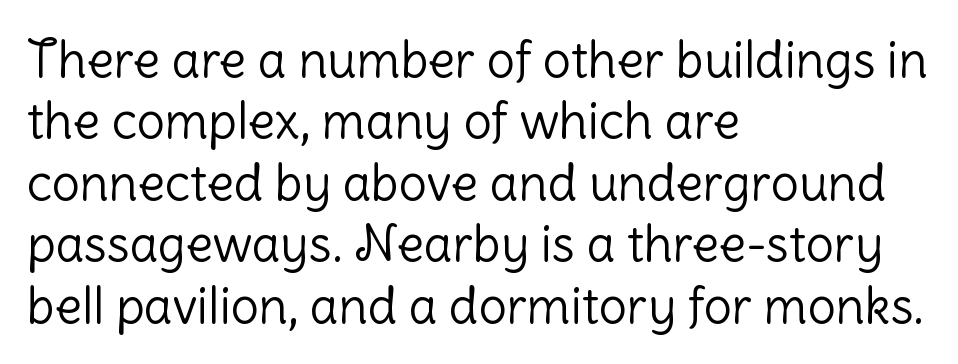
The image shows 50 px light sans-serif type, upright; set left-aligned, line spacing 1.23x, normal letter spacing, not underlined; low stroke contrast and a medium x-height.
